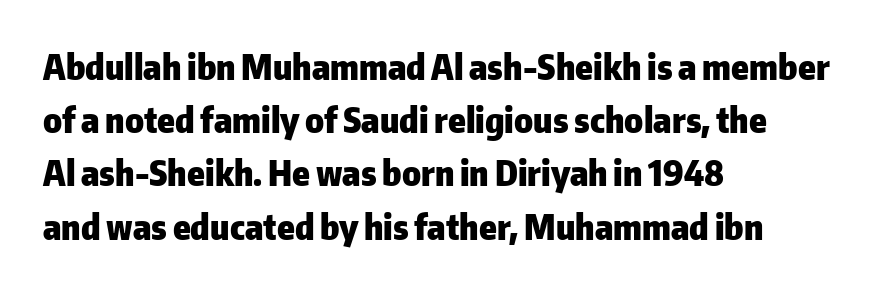
Q: Is the text bold? A: Yes.
Q: Is the text italic (slanted)? A: No, it is upright.
Q: Is the typeface a serif or a sans-serif typeface? A: Sans-serif.
Q: Is the text underlined? A: No.
Q: How is the paragraph aligned? A: Left-aligned.
Q: Is the spacing between letters normal or unusually wide? A: Normal.
Q: Is the spacing between lines tight, normal or loose? A: Normal.
Q: Width (condensed, normal, or wide)? A: Normal.
Q: Stroke contrast? A: Low.
Q: x-height? A: Medium.
Q: Monospaced? A: No.
